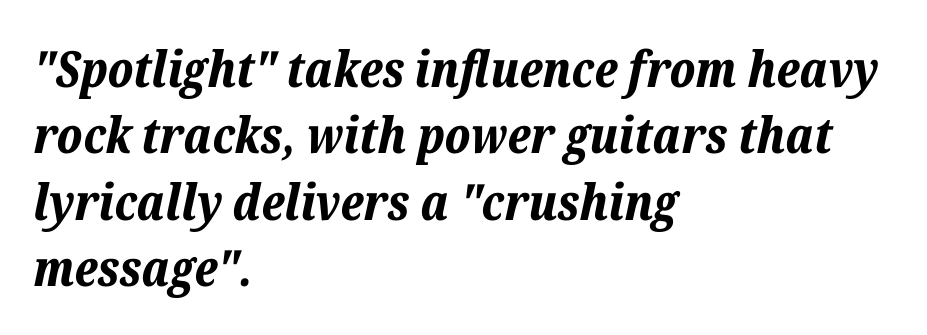
The image shows 50 px bold type, italic (leaning right); set left-aligned, normal line spacing (1.33x), normal letter spacing, not underlined; low stroke contrast and a medium x-height.
